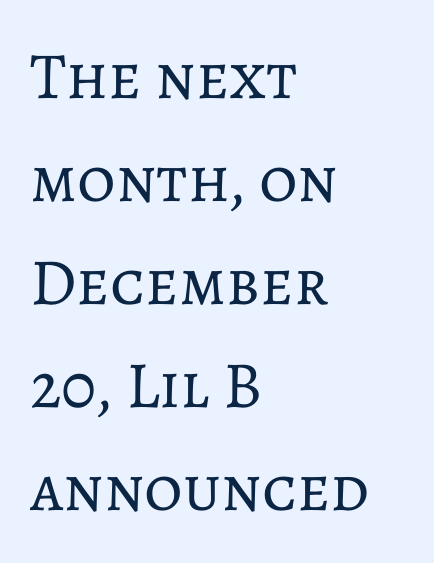
{"italic": "no", "bold": "no", "weight": "regular", "width": "normal", "stroke_contrast": "low", "x_height": "medium", "monospaced": "no", "underline": "no", "align": "left", "line_spacing": "normal", "line_spacing_ratio": 1.56, "letter_spacing": "normal", "letter_spacing_em": 0.0, "glyph_px": 66}
